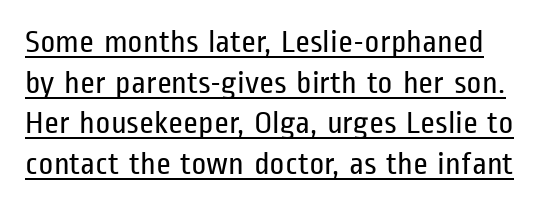
Q: Is the text bold? A: No.
Q: Is the text italic (slanted)? A: No, it is upright.
Q: Is the typeface a serif or a sans-serif typeface? A: Sans-serif.
Q: Is the text underlined? A: Yes.
Q: Is the spacing between letters normal or unusually wide? A: Normal.
Q: Is the spacing between lines tight, normal or loose? A: Normal.
Q: Width (condensed, normal, or wide)? A: Condensed.
Q: Stroke contrast? A: Low.
Q: x-height? A: Medium.
Q: Monospaced? A: No.
